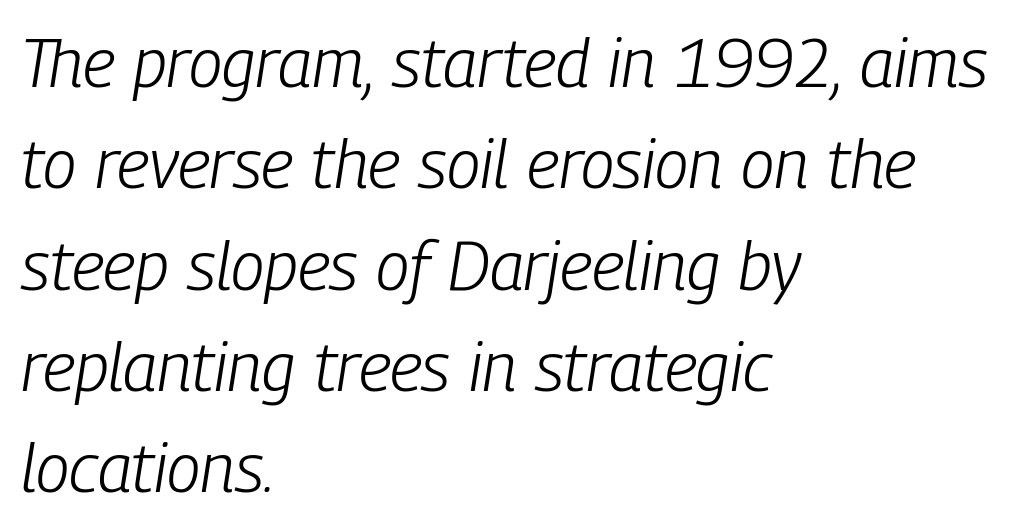
Q: Is the text bold? A: No.
Q: Is the text italic (slanted)? A: Yes, it leans right by about 9 degrees.
Q: Is the text underlined? A: No.
Q: How is the paragraph aligned? A: Left-aligned.
Q: Is the spacing between letters normal or unusually wide? A: Normal.
Q: Is the spacing between lines tight, normal or loose? A: Normal.
Q: Width (condensed, normal, or wide)? A: Condensed.
Q: Stroke contrast? A: Low.
Q: x-height? A: Medium.
Q: Monospaced? A: No.
